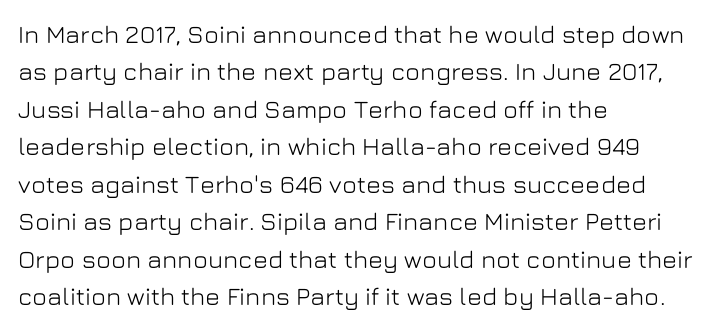
The image shows 25 px text type, upright; set left-aligned, normal line spacing (1.5x), normal letter spacing, not underlined.
